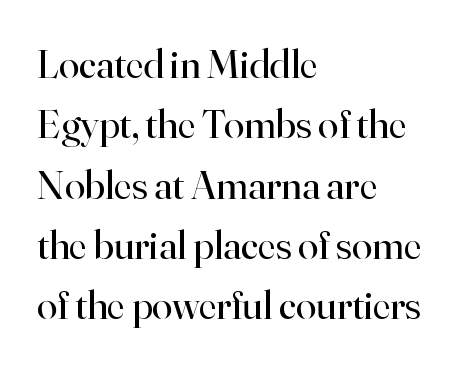
Stroke thickness stays within the range of a standard reading face or lighter. A typesetter would call this leading conventional body-copy spacing. Posture: vertical. Each line starts at the same left margin while the right side varies. The horizontal fit of the characters is conventional and even. Note: serifs present on the glyphs.
